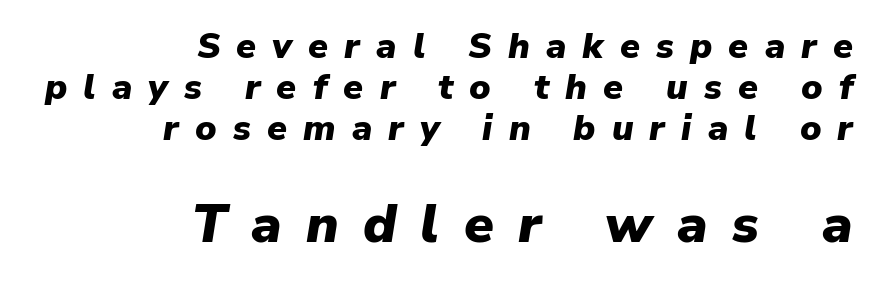
{"italic": "yes", "lean": "right", "slant_degrees": 9, "bold": "yes", "weight": "heavy", "width": "normal", "stroke_contrast": "low", "x_height": "medium", "monospaced": "no", "underline": "no", "align": "right", "line_spacing": "tight", "line_spacing_ratio": 1.14, "letter_spacing": "wide", "letter_spacing_em": 0.45, "larger_block": "second", "size_ratio": 1.5, "glyph_px": 54}
